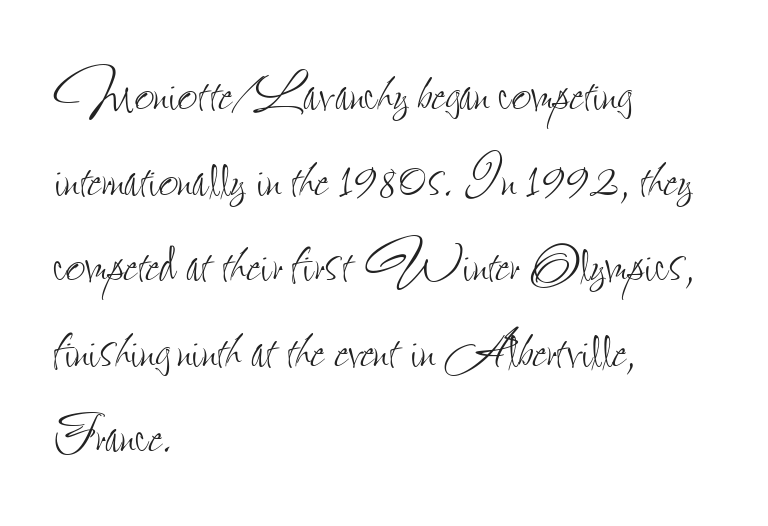
{"bold": "no", "weight": "thin", "width": "condensed", "stroke_contrast": "low", "x_height": "small", "monospaced": "no", "underline": "no", "align": "left", "line_spacing_ratio": 1.24, "letter_spacing": "normal", "letter_spacing_em": 0.0, "glyph_px": 69}
